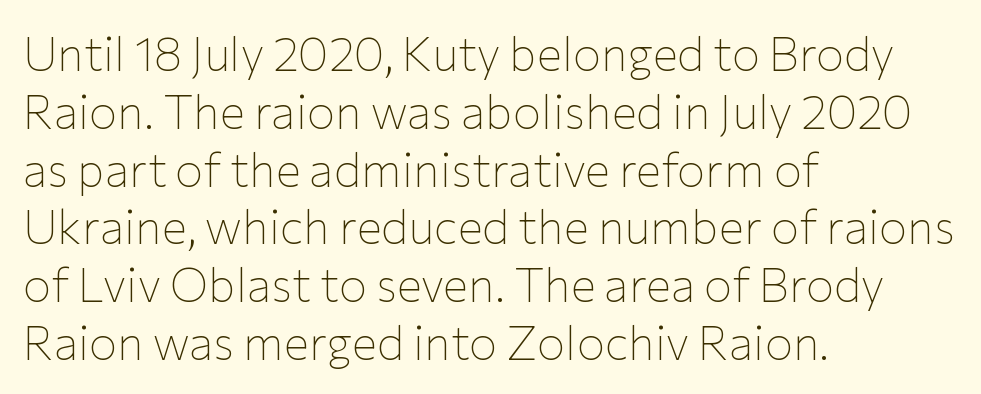
Q: Is the text bold? A: No.
Q: Is the text italic (slanted)? A: No, it is upright.
Q: Is the typeface a serif or a sans-serif typeface? A: Sans-serif.
Q: Is the text underlined? A: No.
Q: How is the paragraph aligned? A: Left-aligned.
Q: Is the spacing between letters normal or unusually wide? A: Normal.
Q: Width (condensed, normal, or wide)? A: Normal.
Q: Stroke contrast? A: Low.
Q: x-height? A: Medium.
Q: Monospaced? A: No.
